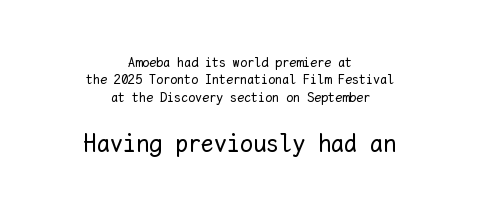
Q: Is the text bold? A: No.
Q: Is the text italic (slanted)? A: No, it is upright.
Q: Is the text underlined? A: No.
Q: How is the paragraph aligned? A: Centered.
Q: Is the spacing between letters normal or unusually wide? A: Normal.
Q: Which block of text is set in a larger size, the first (top) or the second (bottom)? A: The second (bottom) one.
